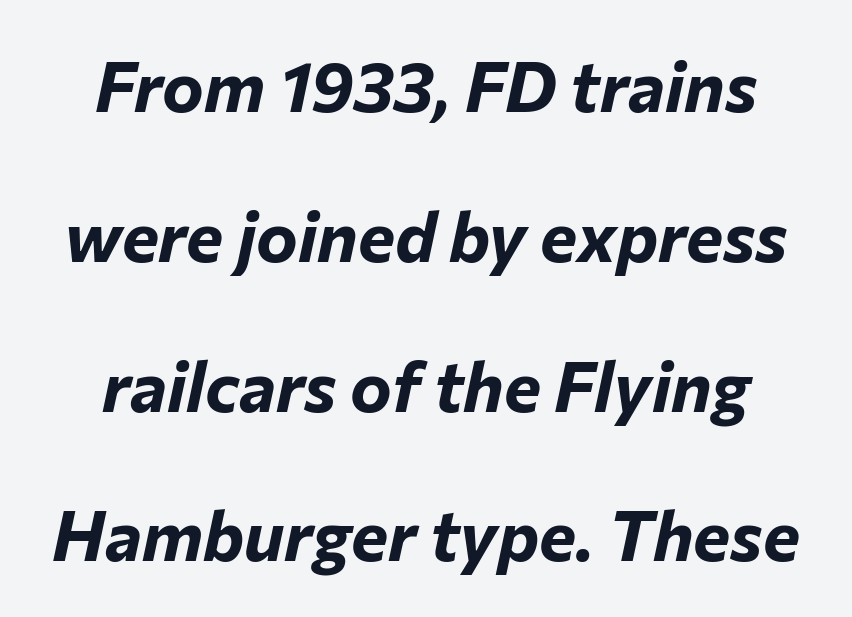
{"italic": "yes", "lean": "right", "slant_degrees": 12, "bold": "yes", "weight": "bold", "width": "normal", "stroke_contrast": "low", "x_height": "medium", "monospaced": "no", "underline": "no", "line_spacing": "loose", "line_spacing_ratio": 2.14, "letter_spacing": "normal", "letter_spacing_em": 0.0, "glyph_px": 70}
